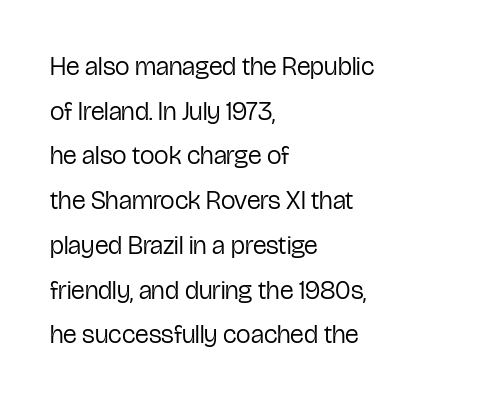
{"italic": "no", "bold": "no", "underline": "no", "align": "left", "line_spacing_ratio": 1.72, "letter_spacing": "normal", "letter_spacing_em": 0.0, "glyph_px": 26}
